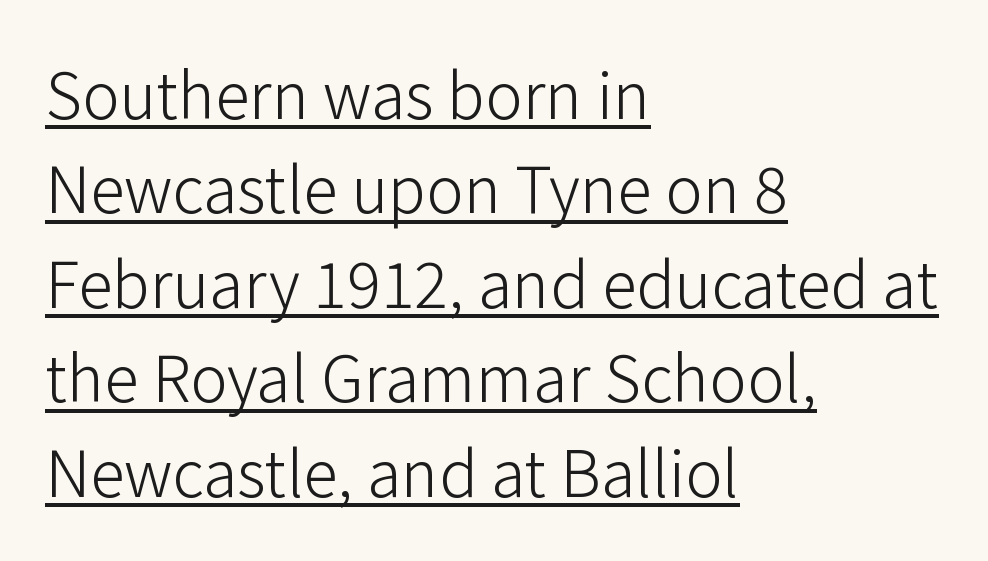
What stands out about the letter spacing? Nothing — it is the standard amount. Font category for this specimen: sans-serif. A rule runs beneath these lines of type. Does the lettering tilt? It doesn't — this is upright. The space between consecutive lines is moderate.
